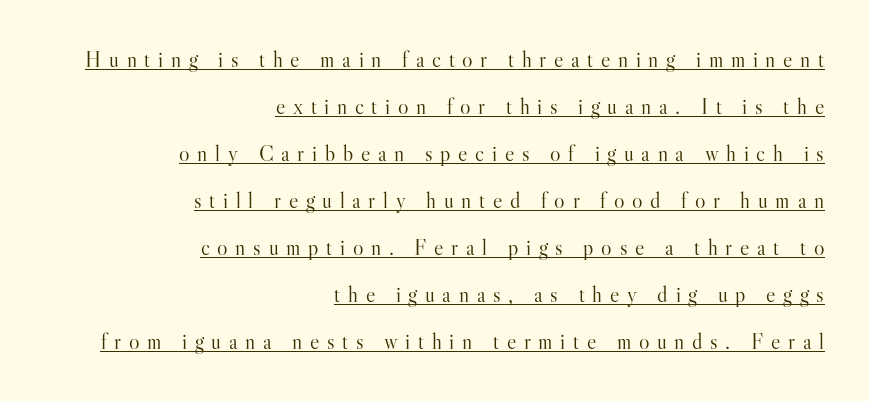
The image shows 22 px text type, upright; set right-aligned, loose line spacing (2.14x), unusually wide letter spacing (+0.35 em), underlined.
